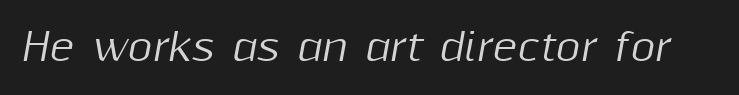
Q: Is the text italic (slanted)? A: Yes, it leans right by about 10 degrees.
Q: Is the text underlined? A: No.
Q: Is the spacing between letters normal or unusually wide? A: Normal.
Q: Width (condensed, normal, or wide)? A: Normal.
Q: Stroke contrast? A: Medium.
Q: x-height? A: Medium.
Q: Monospaced? A: No.
